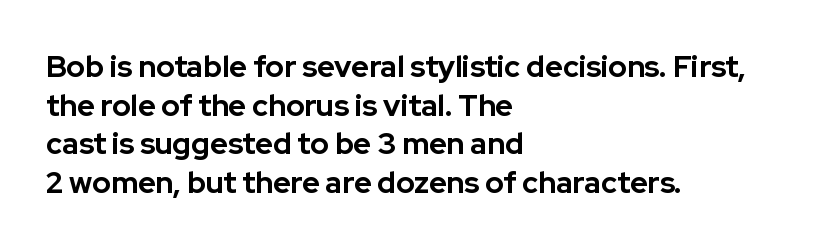
{"serif": "no", "italic": "no", "bold": "yes", "weight": "bold", "width": "normal", "stroke_contrast": "low", "x_height": "medium", "monospaced": "no", "underline": "no", "align": "left", "line_spacing": "normal", "line_spacing_ratio": 1.29, "letter_spacing": "normal", "letter_spacing_em": 0.0, "glyph_px": 30}
